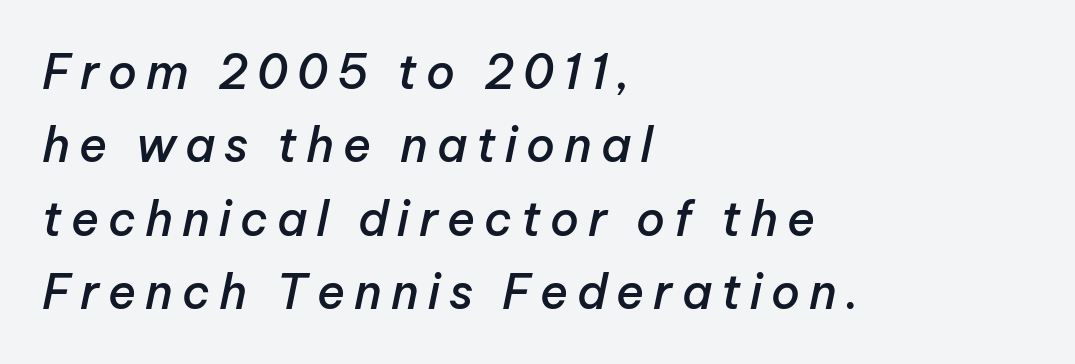
The lines sit at an ordinary, default distance from one another. Reading down the block, your eye returns to a fixed left position each line. Check under the words: just untouched page. Slightly chunky letters — semibold, I'd say, not full bold. Varying glyph widths throughout — classic text-font behaviour.
